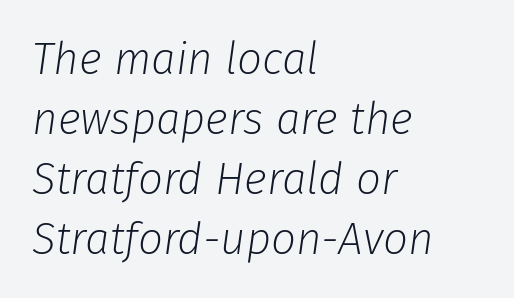
Would a proofreader flag this as italicized? Yes. Inter-character spacing is left at the font's built-in metrics. Spacing verdict: proportional, widths tailored to each character. Typeset ragged right — the left edge is the straight one. Stems here are at most as thick as an everyday book face. The vertical gap from one line to the next is medium.
